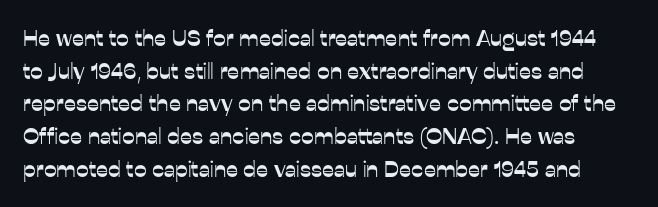
Q: Is the text italic (slanted)? A: No, it is upright.
Q: Is the text underlined? A: No.
Q: Is the spacing between letters normal or unusually wide? A: Normal.
Q: Is the spacing between lines tight, normal or loose? A: Normal.
